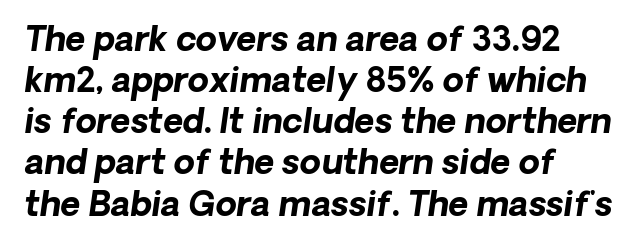
Q: Is the text bold? A: Yes.
Q: Is the text italic (slanted)? A: Yes, it leans right by about 8 degrees.
Q: Is the text underlined? A: No.
Q: How is the paragraph aligned? A: Left-aligned.
Q: Is the spacing between letters normal or unusually wide? A: Normal.
Q: Width (condensed, normal, or wide)? A: Normal.
Q: Stroke contrast? A: Low.
Q: x-height? A: Medium.
Q: Monospaced? A: No.
